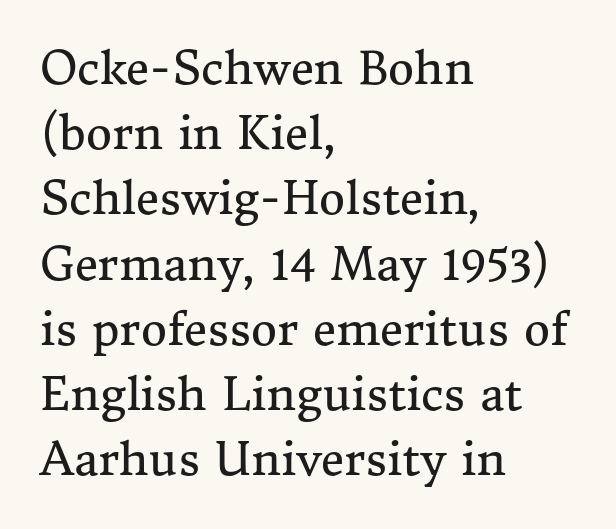
Q: Is the text bold? A: No.
Q: Is the text italic (slanted)? A: No, it is upright.
Q: Is the typeface a serif or a sans-serif typeface? A: Serif.
Q: Is the text underlined? A: No.
Q: How is the paragraph aligned? A: Left-aligned.
Q: Is the spacing between letters normal or unusually wide? A: Normal.
Q: Is the spacing between lines tight, normal or loose? A: Normal.
Q: Width (condensed, normal, or wide)? A: Normal.
Q: Stroke contrast? A: Medium.
Q: x-height? A: Medium.
Q: Monospaced? A: No.
